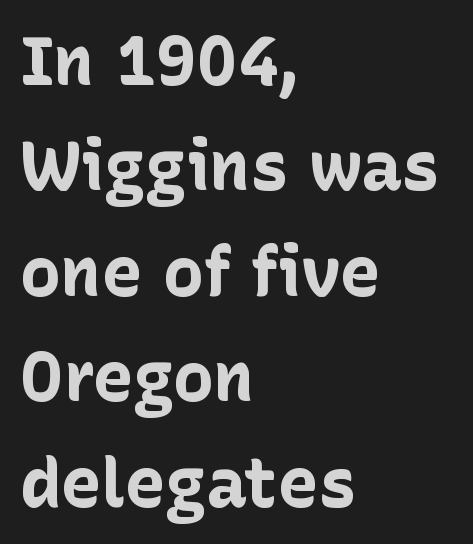
The image shows 68 px bold sans-serif type, upright; set left-aligned, normal line spacing (1.55x), normal letter spacing, not underlined; low stroke contrast and a medium x-height.
